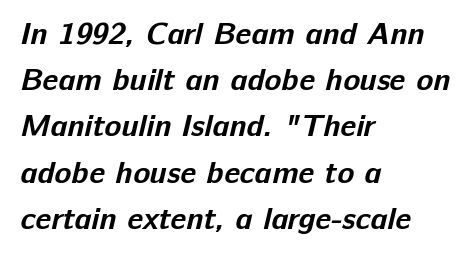
This sample is left-justified, so line endings fall wherever the words run out. Typesetter's note: full bold, strokes at maximum text heaviness. Do the characters align in a grid? No, the font is proportional. In terms of leading, this rendering sits right in the middle. Grotesque or geometric, the face here clearly has no serifs. The letterforms sit shoulder to shoulder at normal distance.
